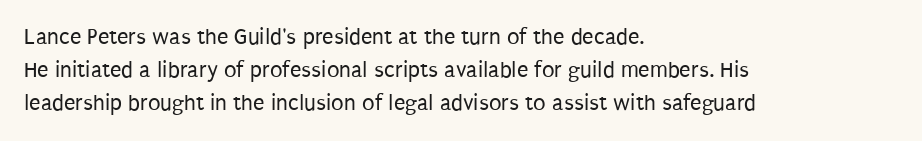
The image shows 23 px text type, upright; set left-aligned, normal line spacing (1.44x), normal letter spacing, not underlined.
